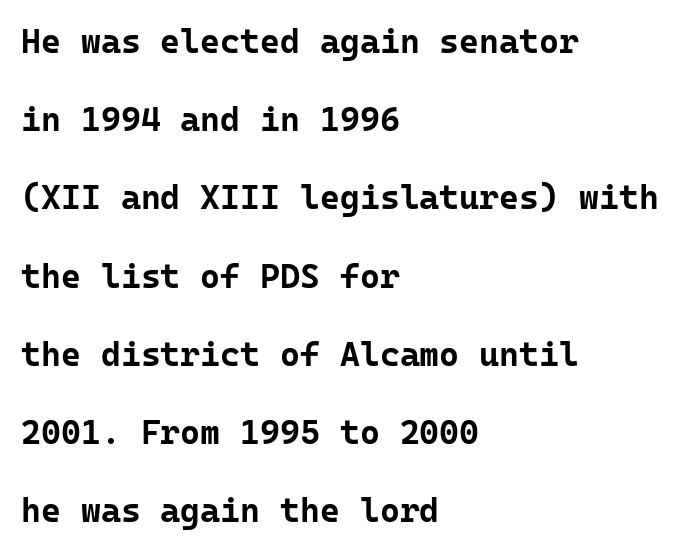
Descenders hang freely into open space. Stroke terminals: plain, sans-serif. The passage shown is emphatically bold. Do the characters align in a grid? Yes, the font is monospaced. A great deal of white space separates one row of letters from the next.
